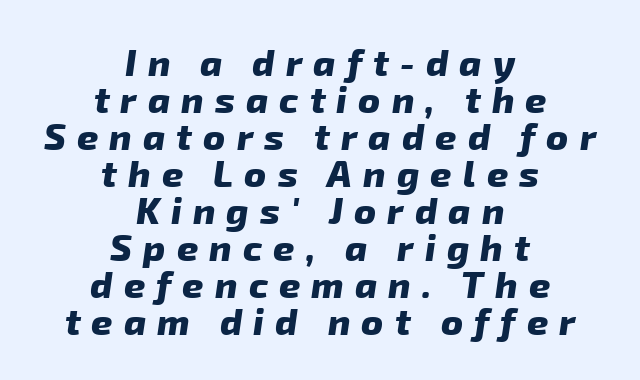
Q: Is the text bold? A: Yes.
Q: Is the typeface a serif or a sans-serif typeface? A: Sans-serif.
Q: Is the text underlined? A: No.
Q: How is the paragraph aligned? A: Centered.
Q: Is the spacing between letters normal or unusually wide? A: Unusually wide.
Q: Is the spacing between lines tight, normal or loose? A: Tight.
Q: Width (condensed, normal, or wide)? A: Normal.
Q: Stroke contrast? A: Low.
Q: x-height? A: Medium.
Q: Monospaced? A: No.
